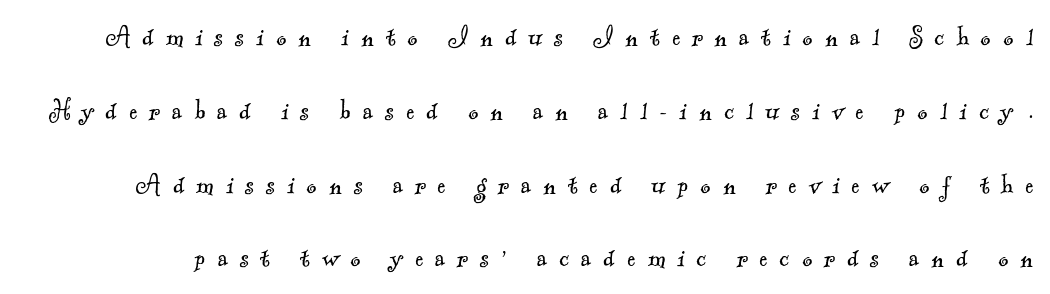
The image shows 31 px light serif type; set loose line spacing (2.38x), unusually wide letter spacing (+0.39 em), not underlined; a small x-height.
